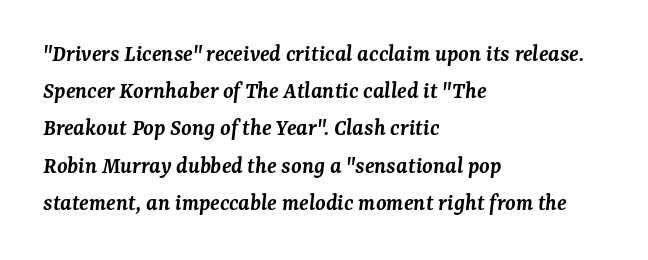
{"italic": "yes", "lean": "right", "slant_degrees": 7, "bold": "semi", "underline": "no", "align": "left", "line_spacing": "normal", "line_spacing_ratio": 1.55, "letter_spacing": "normal", "letter_spacing_em": 0.0, "glyph_px": 24}
